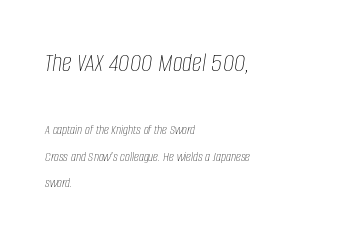
Underline: absent. Does extra space separate the letters? No, they use regular spacing. Ink coverage per letter is moderate at most. The lines are spread far apart with generous leading. Here the designer chose a conventional face with non-uniform glyph widths.
